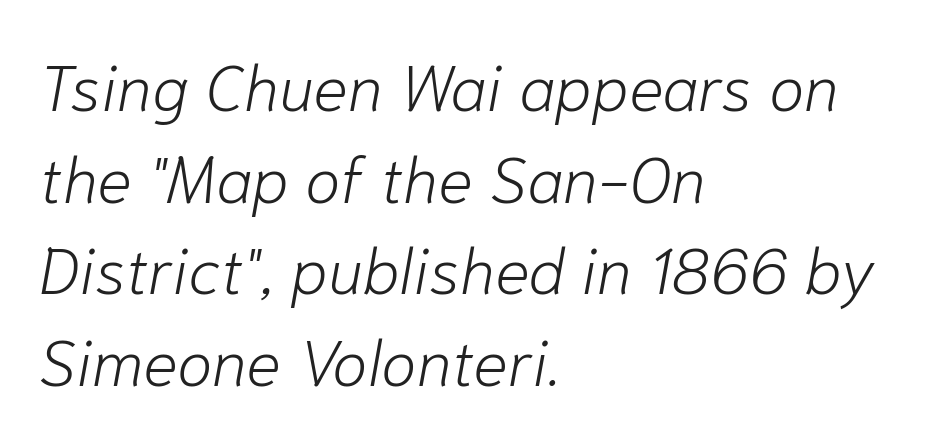
The gaps between neighbouring characters are ordinary and unremarkable. Do the characters align in a grid? No, the font is proportional. On a weight scale, this lands at 450 or below. The text block is weighted toward the left margin, trailing off unevenly rightward. In terms of posture, this sample is oblique.
